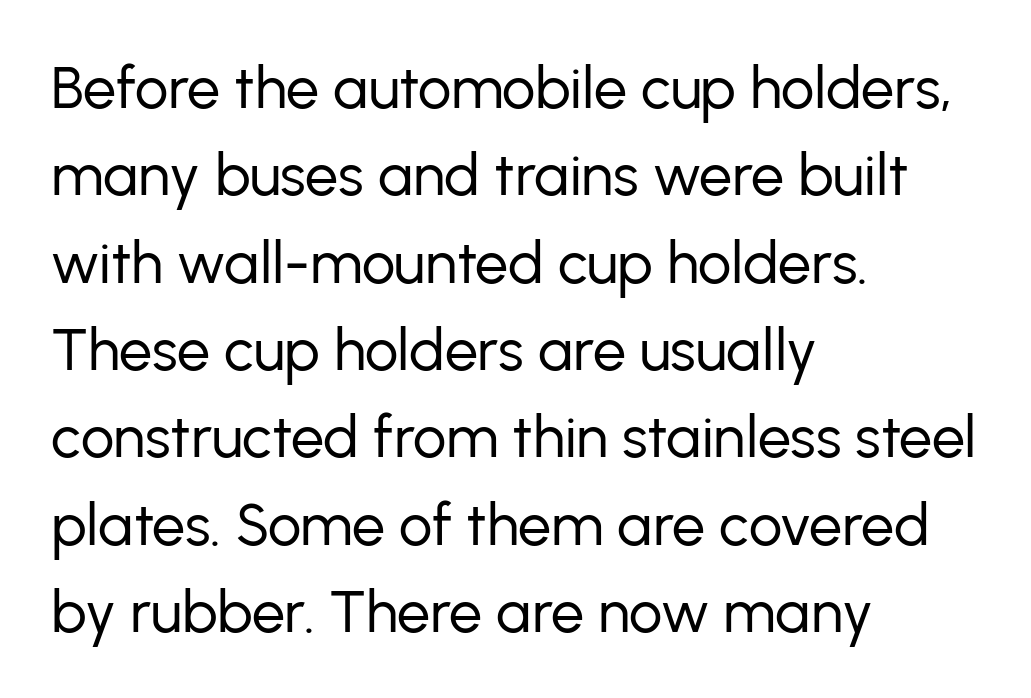
{"serif": "no", "italic": "no", "bold": "no", "weight": "regular", "width": "normal", "stroke_contrast": "low", "x_height": "medium", "monospaced": "no", "underline": "no", "align": "left", "line_spacing": "normal", "line_spacing_ratio": 1.48, "letter_spacing": "normal", "letter_spacing_em": 0.0, "glyph_px": 59}
